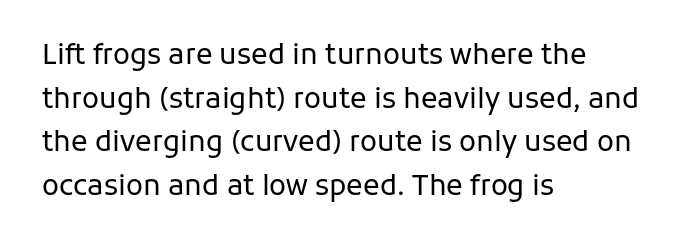
{"serif": "no", "italic": "no", "bold": "no", "weight": "regular", "width": "normal", "stroke_contrast": "low", "x_height": "medium", "monospaced": "no", "underline": "no", "align": "left", "line_spacing": "normal", "line_spacing_ratio": 1.56, "letter_spacing": "normal", "letter_spacing_em": 0.0, "glyph_px": 28}
